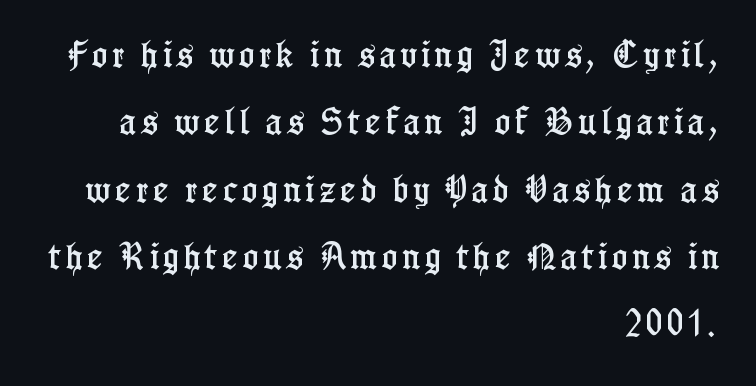
The font family rendered here belongs to the serif group. Character widths vary here, with narrow letters taking less room than wide ones. Successive baselines arrive slowly, with a big drop between each. Nope, not italic — everything's standing straight. All the whitespace from short lines collects on the left. Has an underline been added? It has not.
